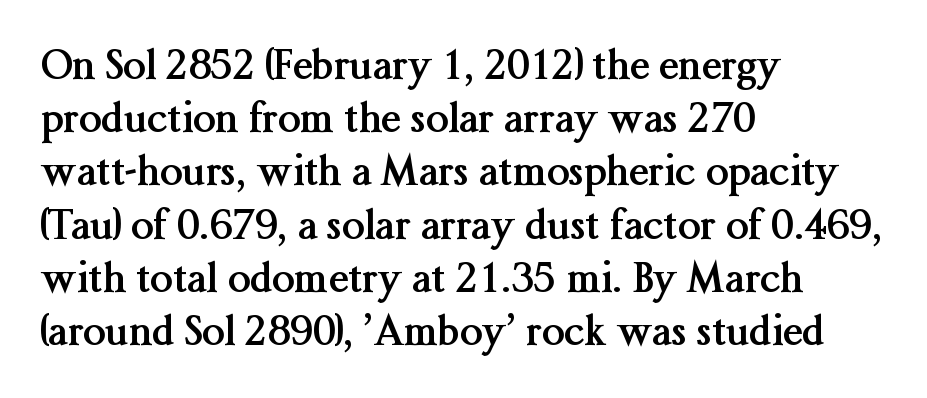
Q: Is the text bold? A: Yes.
Q: Is the text italic (slanted)? A: No, it is upright.
Q: Is the typeface a serif or a sans-serif typeface? A: Serif.
Q: Is the text underlined? A: No.
Q: How is the paragraph aligned? A: Left-aligned.
Q: Is the spacing between letters normal or unusually wide? A: Normal.
Q: Is the spacing between lines tight, normal or loose? A: Normal.
Q: Width (condensed, normal, or wide)? A: Normal.
Q: Stroke contrast? A: Medium.
Q: x-height? A: Medium.
Q: Monospaced? A: No.
